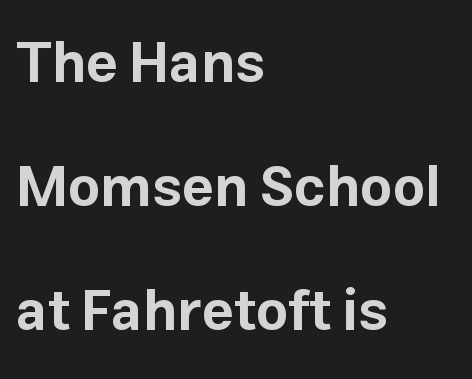
{"serif": "no", "italic": "no", "bold": "yes", "weight": "bold", "width": "normal", "stroke_contrast": "low", "x_height": "medium", "monospaced": "no", "underline": "no", "align": "left", "line_spacing": "loose", "line_spacing_ratio": 2.21, "letter_spacing": "normal", "letter_spacing_em": 0.0, "glyph_px": 56}
